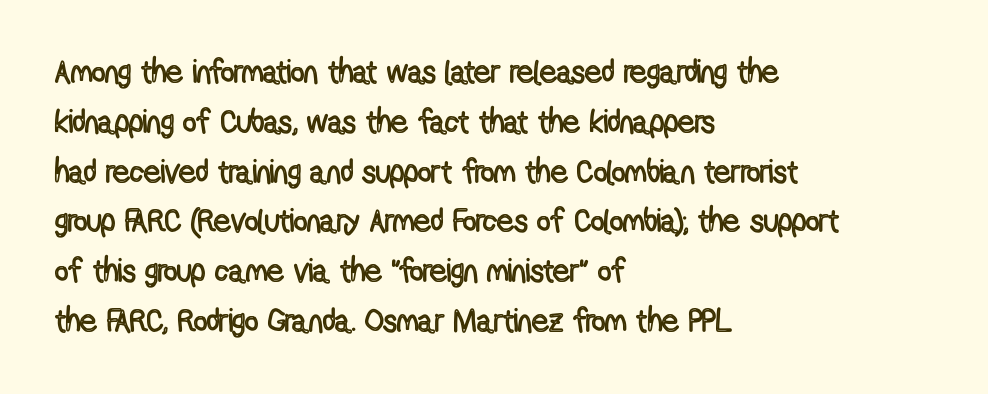
Spacing verdict: proportional, widths tailored to each character. Nothing unusual about the tracking: characters are spaced as the font intends. Horizontal bands of white between lines are of average thickness. Check the space under the baseline: it is left empty. Notice how the passage keeps a crisp vertical edge on the left only. Italic? Not at all — the glyphs are vertical.
